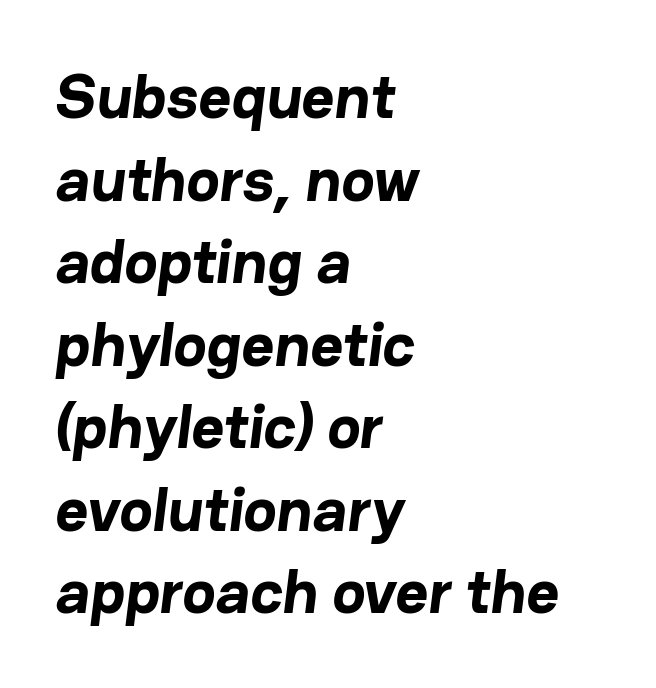
The image shows 63 px bold sans-serif type; set left-aligned, normal line spacing (1.31x), normal letter spacing, not underlined; low stroke contrast and a medium x-height.
